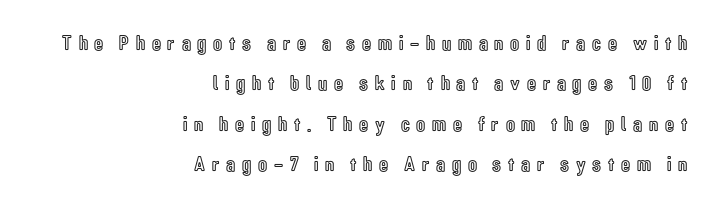
The lines in this sample share a right terminus and differ only in where they begin. Line spacing here is loose. Unlike italic type, these characters show no tilt at all. The strip under each line holds only bare page. There is plenty of visible air inserted between adjacent glyphs.
